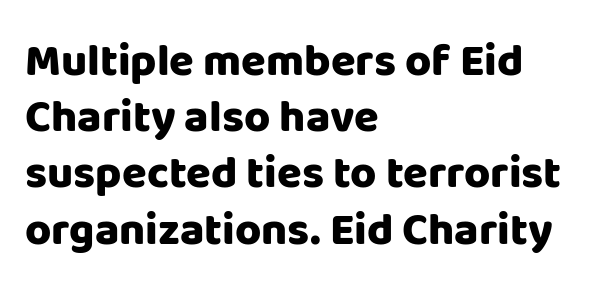
Grotesque or geometric, the face here clearly has no serifs. The rag falls on the right side of this text block. Italic? Not at all — the glyphs are vertical. Proportional: the letters do not fall into vertical columns.
